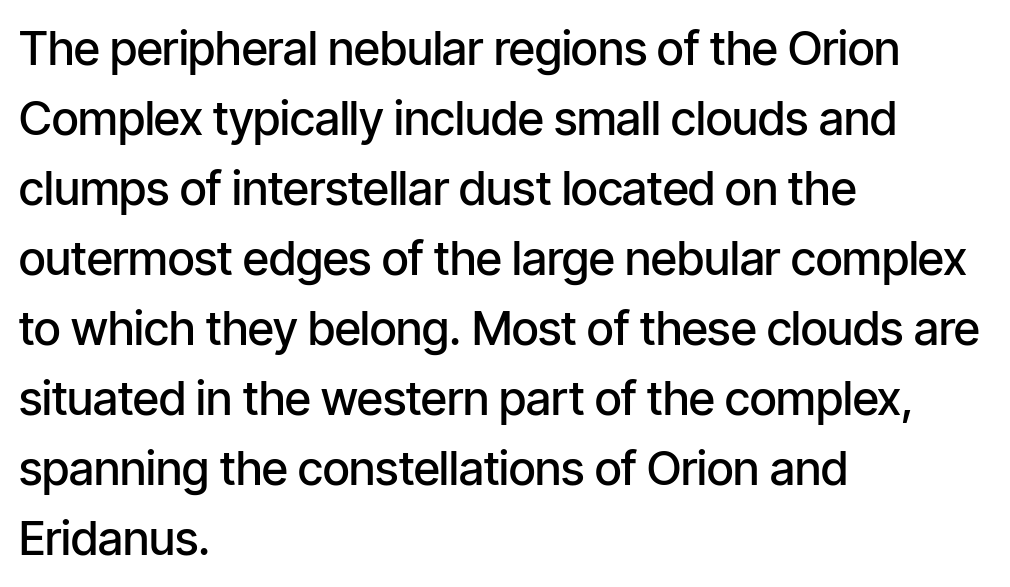
The image shows 47 px semibold, condensed sans-serif type, upright; set left-aligned, normal line spacing (1.49x), normal letter spacing, not underlined; low stroke contrast and a medium x-height.
